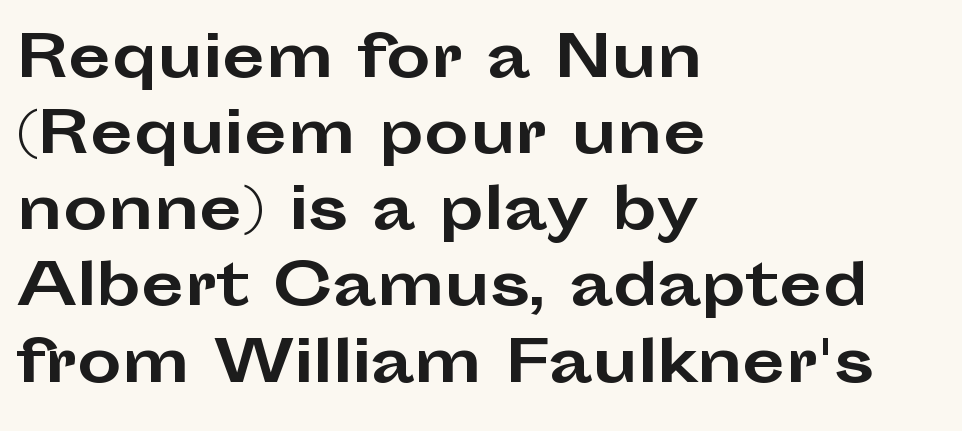
The image shows 56 px bold, wide sans-serif type, upright; set left-aligned, normal line spacing (1.36x), normal letter spacing, not underlined; low stroke contrast and a medium x-height.
